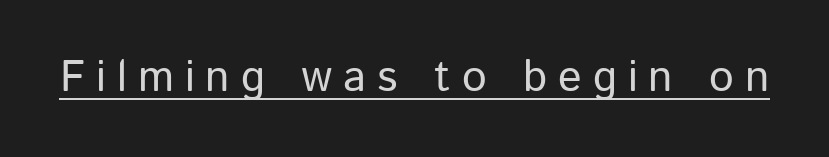
What decoration does the sample have? An underline. Each letter keeps its own natural width here, so spacing adapts to shape. The letters stand upright; this is a roman face. Here the glyphs are tracked loosely, breaking word shapes into spaced letters. Grotesque or geometric, the face here clearly has no serifs. Weight class: somewhere from thin through regular.
